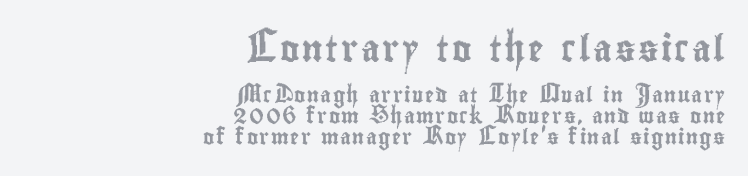
The earlier block is typeset at a bigger size than the later block. Each line ends at the same right margin while the left side varies. Evenly set lines give the paragraph a standard silhouette. A typesetter would mark this as roman, not italic. Just letters on the line, the space beneath them empty.
